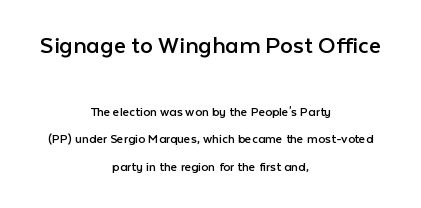
{"italic": "no", "bold": "no", "underline": "no", "align": "center", "line_spacing": "loose", "line_spacing_ratio": 1.99, "letter_spacing": "normal", "letter_spacing_em": 0.0, "larger_block": "first", "size_ratio": 1.86, "glyph_px": 26}
